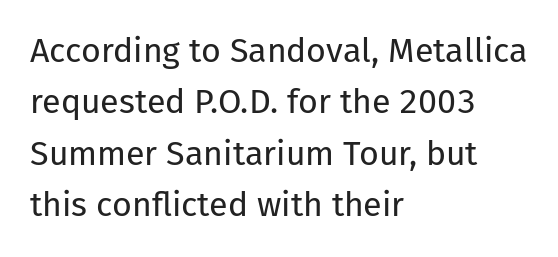
The image shows 34 px regular-weight sans-serif type, upright; set left-aligned, normal line spacing (1.51x), normal letter spacing, not underlined; low stroke contrast and a medium x-height.
